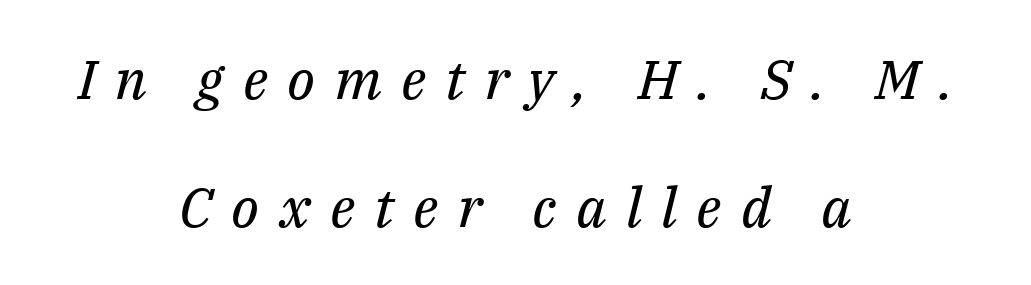
Q: Is the text bold? A: No.
Q: Is the text italic (slanted)? A: Yes, it leans right by about 14 degrees.
Q: Is the typeface a serif or a sans-serif typeface? A: Serif.
Q: Is the text underlined? A: No.
Q: How is the paragraph aligned? A: Centered.
Q: Is the spacing between letters normal or unusually wide? A: Unusually wide.
Q: Is the spacing between lines tight, normal or loose? A: Loose.
Q: Width (condensed, normal, or wide)? A: Normal.
Q: Stroke contrast? A: Medium.
Q: x-height? A: Medium.
Q: Monospaced? A: No.
